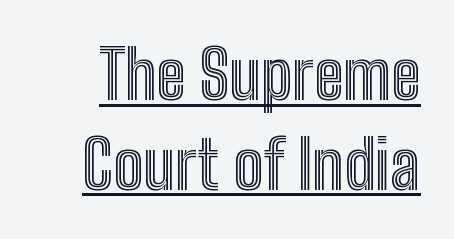
{"italic": "no", "width": "condensed", "x_height": "medium", "monospaced": "no", "underline": "yes", "line_spacing": "normal", "line_spacing_ratio": 1.34, "letter_spacing": "normal", "letter_spacing_em": 0.0, "glyph_px": 67}
